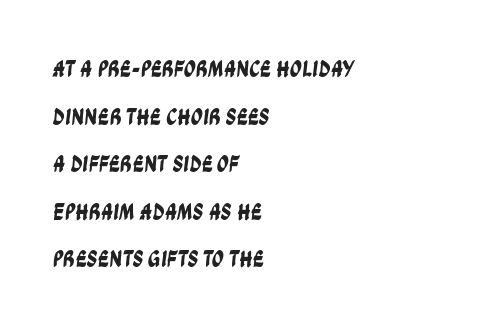
Leftover space on each line is placed entirely after the last word. The gaps between neighbouring characters are ordinary and unremarkable. Type without underlining. One glance says open: line gaps are wider than usual.
